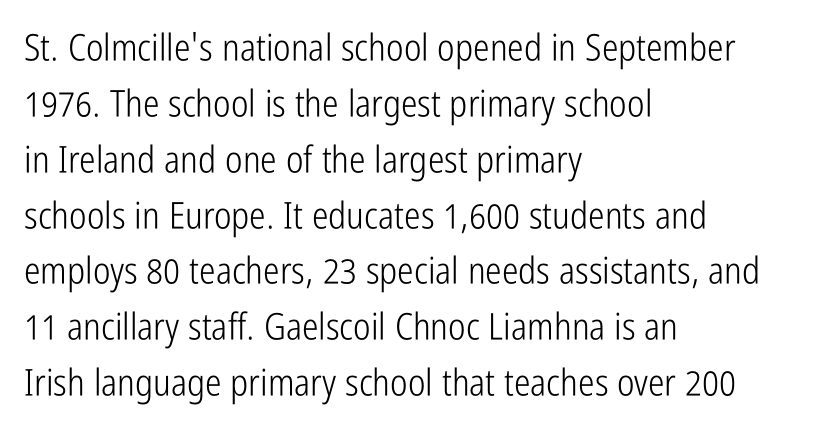
Q: Is the text bold? A: No.
Q: Is the text italic (slanted)? A: No, it is upright.
Q: Is the typeface a serif or a sans-serif typeface? A: Sans-serif.
Q: Is the text underlined? A: No.
Q: How is the paragraph aligned? A: Left-aligned.
Q: Is the spacing between letters normal or unusually wide? A: Normal.
Q: Is the spacing between lines tight, normal or loose? A: Normal.
Q: Width (condensed, normal, or wide)? A: Condensed.
Q: Stroke contrast? A: Low.
Q: x-height? A: Medium.
Q: Monospaced? A: No.
